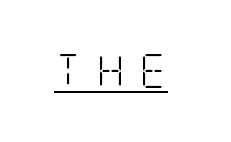
{"serif": "yes", "italic": "no", "bold": "no", "weight": "light", "width": "condensed", "stroke_contrast": "low", "x_height": "large", "underline": "yes", "letter_spacing": "wide", "letter_spacing_em": 0.45, "glyph_px": 34}
